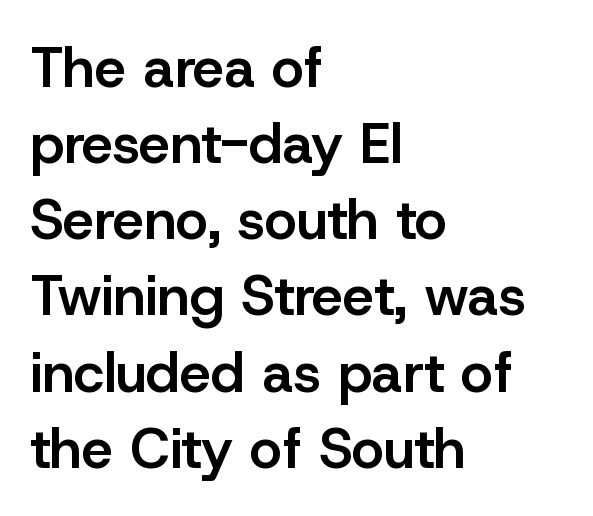
{"serif": "no", "italic": "no", "bold": "semi", "weight": "semibold", "width": "normal", "stroke_contrast": "low", "x_height": "medium", "monospaced": "no", "underline": "no", "align": "left", "line_spacing": "normal", "line_spacing_ratio": 1.36, "letter_spacing": "normal", "letter_spacing_em": 0.0, "glyph_px": 56}
